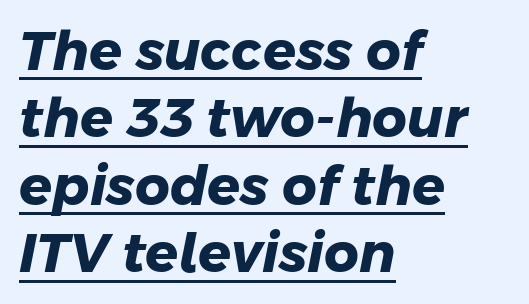
The image shows 54 px heavy sans-serif type; set left-aligned, normal line spacing (1.25x), normal letter spacing, underlined; low stroke contrast and a medium x-height.
